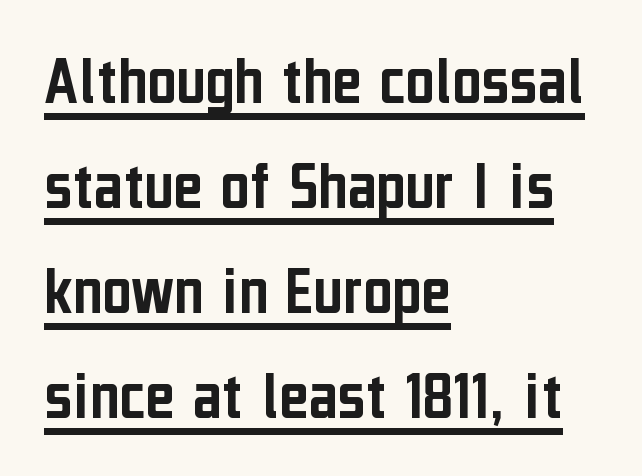
The image shows 71 px condensed sans-serif type, upright; set left-aligned, normal line spacing (1.48x), normal letter spacing, underlined; low stroke contrast and a medium x-height.
